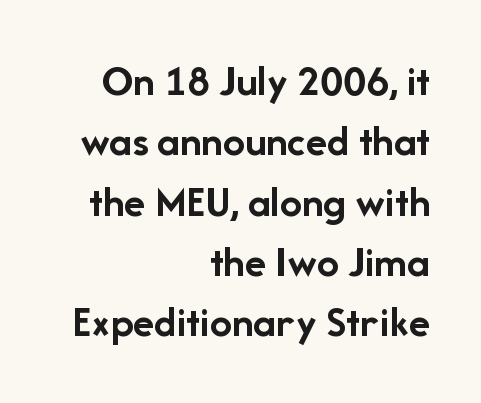
{"serif": "no", "italic": "no", "bold": "yes", "weight": "semibold", "width": "normal", "stroke_contrast": "low", "x_height": "medium", "monospaced": "no", "underline": "no", "align": "right", "line_spacing": "normal", "line_spacing_ratio": 1.37, "letter_spacing": "normal", "letter_spacing_em": 0.0, "glyph_px": 44}
